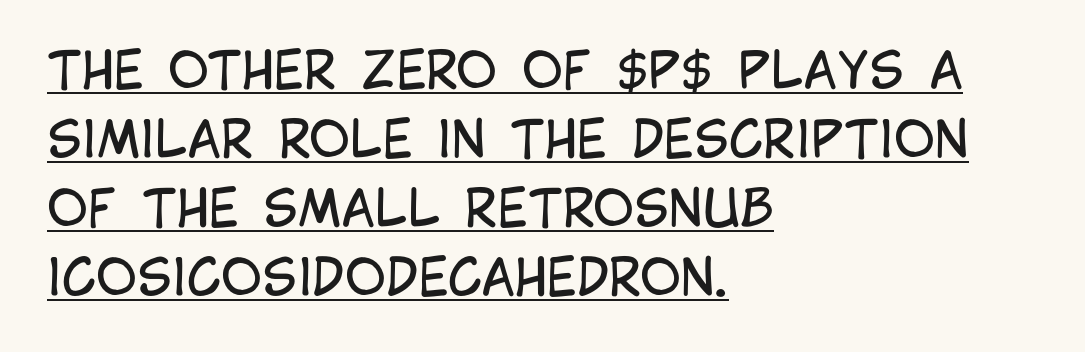
The image shows 50 px regular-weight, condensed sans-serif type, upright; set left-aligned, normal line spacing (1.38x), normal letter spacing, underlined; low stroke contrast and a large x-height.
